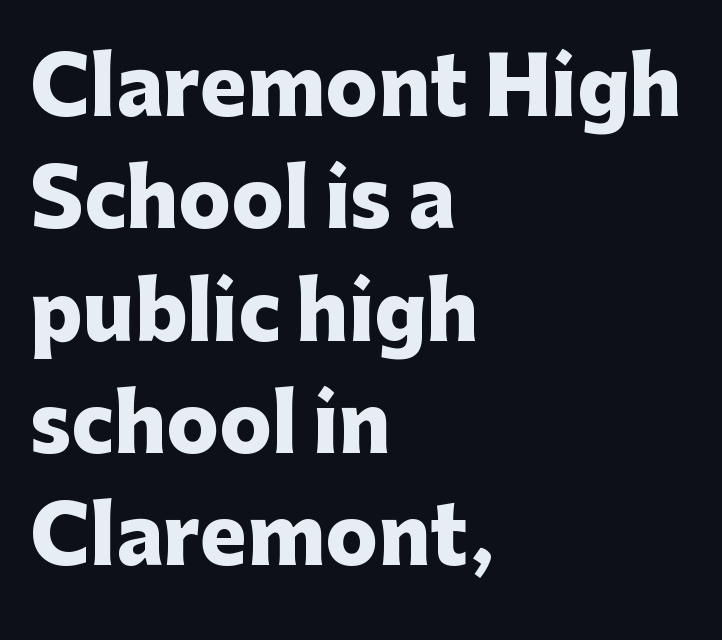
This rendering employs a face without finishing strokes, i.e., a sans-serif. You could call the tracking neutral — neither tight nor loose. Rendered with straight, roman letterforms. Line spacing here is normal. The paragraph has a hard left edge and a soft right edge. The foot of each line stays bare and open.
